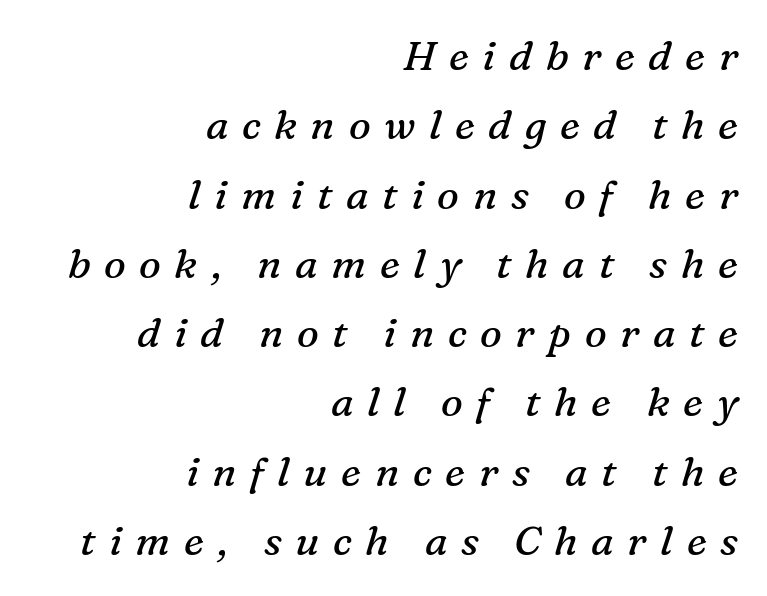
{"serif": "yes", "italic": "yes", "lean": "right", "slant_degrees": 16, "bold": "no", "weight": "regular", "width": "normal", "stroke_contrast": "medium", "x_height": "medium", "monospaced": "no", "underline": "no", "align": "right", "line_spacing": "normal", "line_spacing_ratio": 1.69, "letter_spacing": "wide", "letter_spacing_em": 0.33, "glyph_px": 41}
